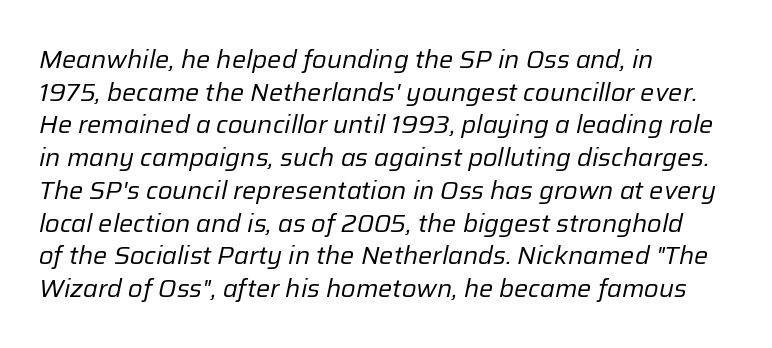
Q: Is the text bold? A: No.
Q: Is the text italic (slanted)? A: Yes, it leans right by about 12 degrees.
Q: Is the text underlined? A: No.
Q: How is the paragraph aligned? A: Left-aligned.
Q: Is the spacing between letters normal or unusually wide? A: Normal.
Q: Is the spacing between lines tight, normal or loose? A: Normal.
